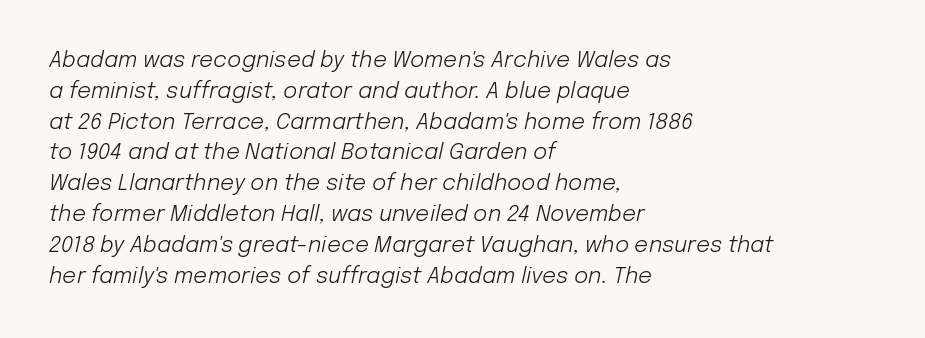
Q: Is the text bold? A: No.
Q: Is the text italic (slanted)? A: Yes, it leans right by about 12 degrees.
Q: Is the text underlined? A: No.
Q: How is the paragraph aligned? A: Left-aligned.
Q: Is the spacing between letters normal or unusually wide? A: Normal.
Q: Is the spacing between lines tight, normal or loose? A: Normal.
